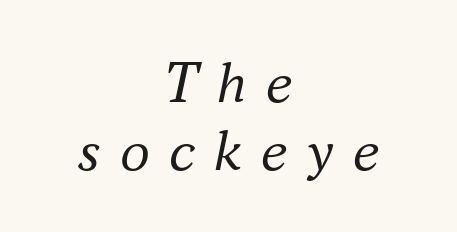
Q: Is the text bold? A: No.
Q: Is the text italic (slanted)? A: Yes, it leans right by about 16 degrees.
Q: Is the typeface a serif or a sans-serif typeface? A: Serif.
Q: Is the text underlined? A: No.
Q: How is the paragraph aligned? A: Centered.
Q: Is the spacing between letters normal or unusually wide? A: Unusually wide.
Q: Is the spacing between lines tight, normal or loose? A: Tight.
Q: Width (condensed, normal, or wide)? A: Normal.
Q: Stroke contrast? A: Medium.
Q: x-height? A: Small.
Q: Monospaced? A: No.
